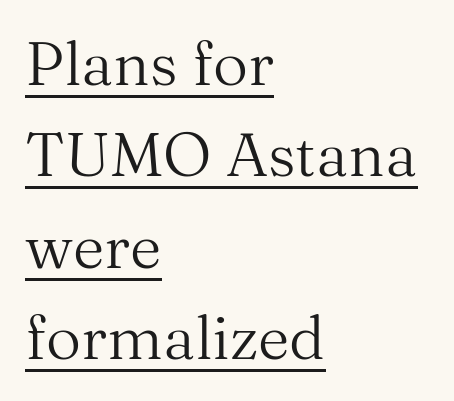
{"serif": "yes", "italic": "no", "bold": "no", "weight": "regular", "width": "normal", "stroke_contrast": "medium", "x_height": "medium", "monospaced": "no", "underline": "yes", "align": "left", "line_spacing": "normal", "line_spacing_ratio": 1.5, "letter_spacing": "normal", "letter_spacing_em": 0.0, "glyph_px": 61}
